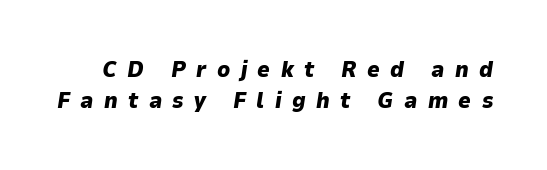
On the weight axis this lands at bold, roughly 700. If you drew a line through each stem, it would be angled. In terms of leading, this rendering sits right in the middle. Inter-character spacing is expanded well beyond the font's built-in metrics.
